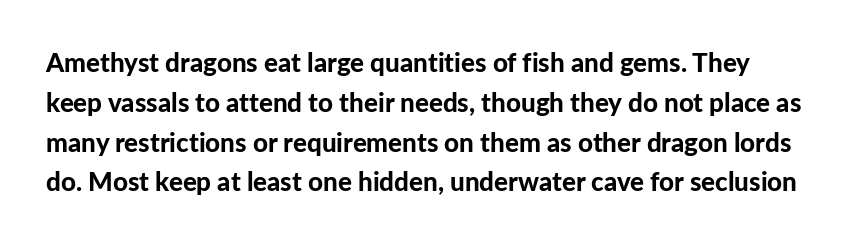
Q: Is the text bold? A: Yes.
Q: Is the text italic (slanted)? A: No, it is upright.
Q: Is the text underlined? A: No.
Q: Is the spacing between letters normal or unusually wide? A: Normal.
Q: Is the spacing between lines tight, normal or loose? A: Normal.
